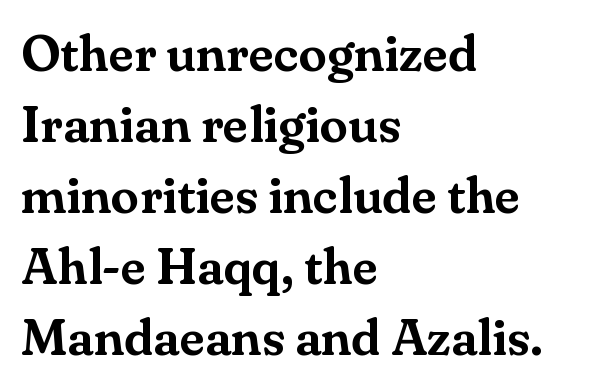
The image shows 51 px serif type, upright; set left-aligned, normal line spacing (1.39x), normal letter spacing, not underlined; medium stroke contrast and a small x-height.
